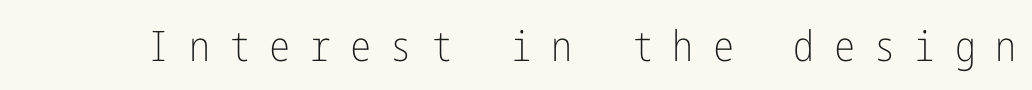
Q: Is the text bold? A: No.
Q: Is the text italic (slanted)? A: No, it is upright.
Q: Is the typeface a serif or a sans-serif typeface? A: Sans-serif.
Q: Is the text underlined? A: No.
Q: Is the spacing between letters normal or unusually wide? A: Unusually wide.
Q: Width (condensed, normal, or wide)? A: Condensed.
Q: Stroke contrast? A: Low.
Q: x-height? A: Medium.
